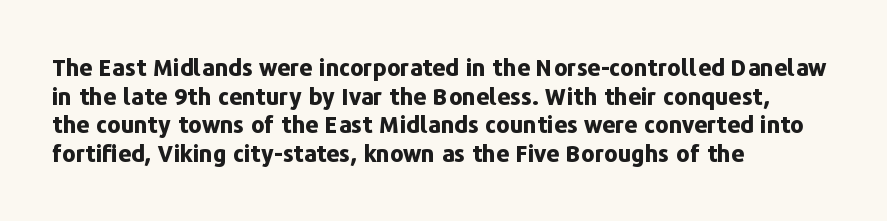
In CSS terms this would be text-align: left. On the weight axis this lands at bold, roughly 700. No word sits above an underline. Regarding leading, the lines here are spaced in the standard way. Quick note: not italic, upright. Glyph-to-glyph distance matches everyday printed text.
